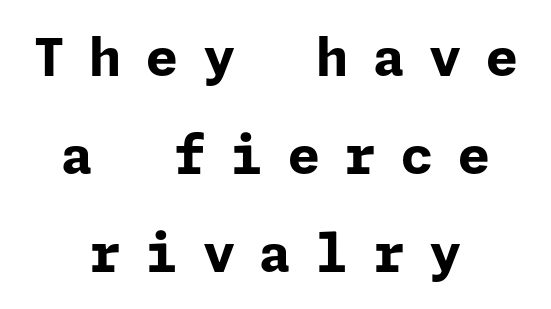
{"serif": "no", "italic": "no", "bold": "yes", "weight": "bold", "width": "normal", "stroke_contrast": "low", "x_height": "medium", "underline": "no", "align": "center", "line_spacing_ratio": 1.88, "letter_spacing": "wide", "letter_spacing_em": 0.47, "glyph_px": 52}
